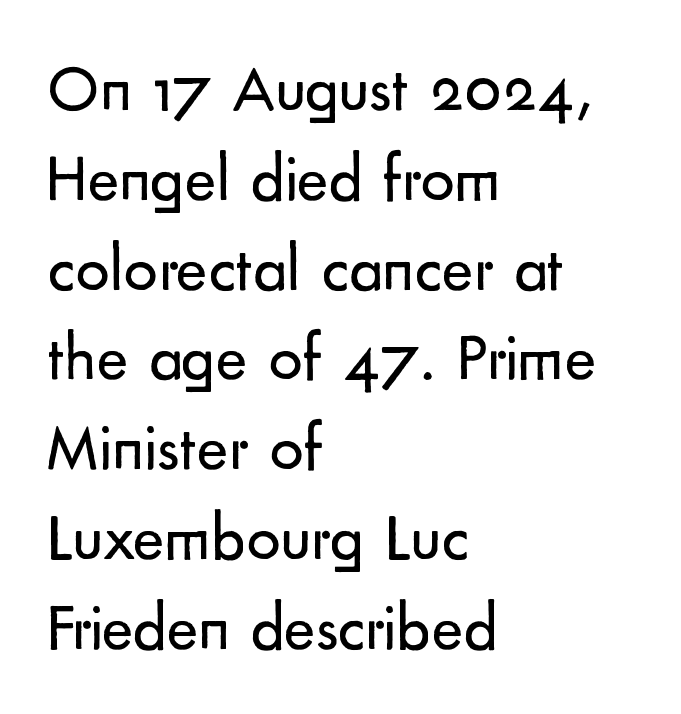
This sample uses a sans-serif face. Normally led — the rows are evenly, conventionally spaced. The lettering holds an erect, upright posture throughout. Character widths vary here, with narrow letters taking less room than wide ones.
